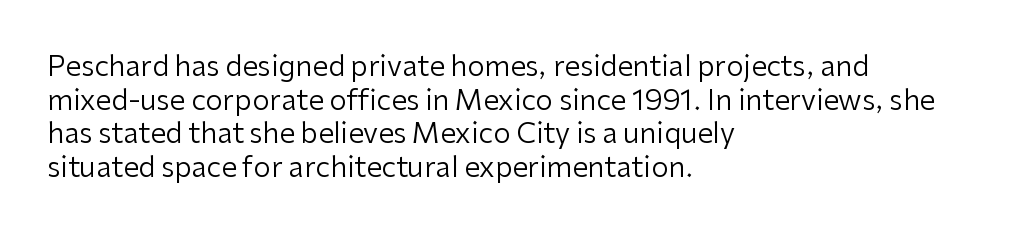
Q: Is the text bold? A: No.
Q: Is the text italic (slanted)? A: No, it is upright.
Q: Is the typeface a serif or a sans-serif typeface? A: Sans-serif.
Q: Is the text underlined? A: No.
Q: How is the paragraph aligned? A: Left-aligned.
Q: Is the spacing between letters normal or unusually wide? A: Normal.
Q: Width (condensed, normal, or wide)? A: Normal.
Q: Stroke contrast? A: Low.
Q: x-height? A: Medium.
Q: Monospaced? A: No.
